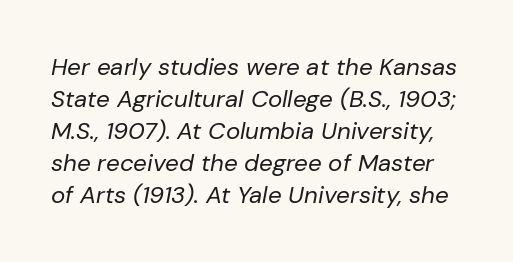
Each row of text sits above clean, open space. Characters are canted at an angle relative to the baseline's perpendicular. Caption: face not bold, strokes unweighted. Tracking value appears to be zero — textbook default spacing. Students, observe: this is what conventionally led text looks like.
